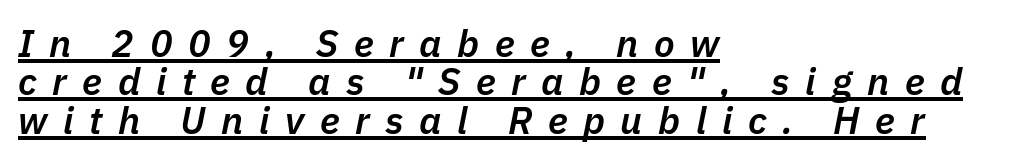
The image shows 38 px semibold type, italic (leaning right); set left-aligned, tight line spacing (1.01x), unusually wide letter spacing (+0.41 em), underlined; low stroke contrast and a medium x-height.
